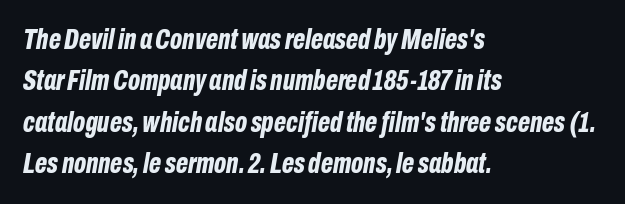
The image shows 29 px bold, condensed type, italic (leaning right); set left-aligned, normal line spacing (1.43x), normal letter spacing, not underlined; low stroke contrast and a medium x-height.
